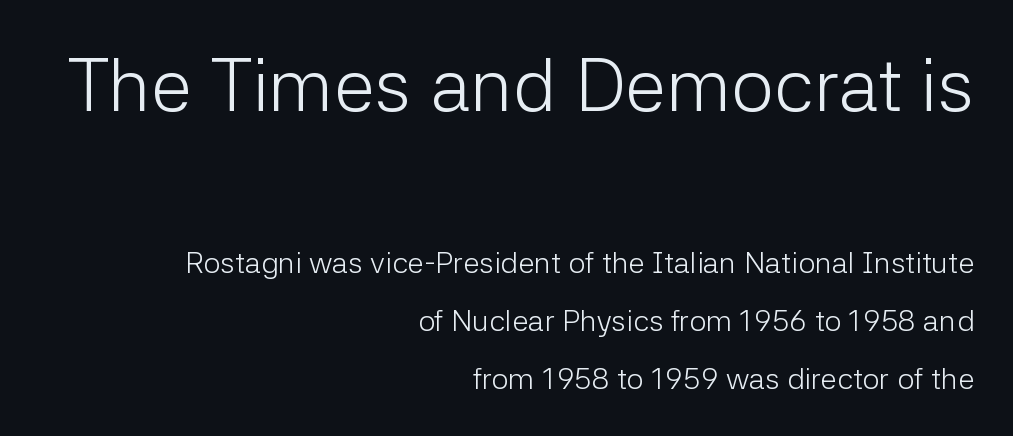
The image shows 75 px light sans-serif type, upright; set right-aligned, loose line spacing (1.93x), normal letter spacing, not underlined; the first (top) block is 2.5x larger; low stroke contrast and a medium x-height.
